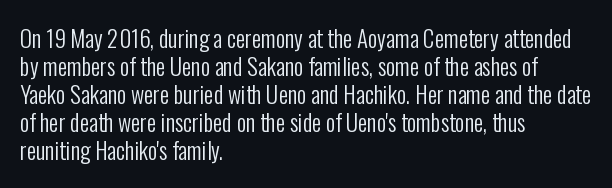
Every stem runs plumb, perpendicular to the baseline. Layout note: lines flush left. Decoration check: the copy has no underline. Short note: letters normally spaced.
